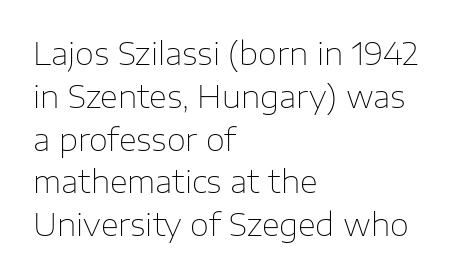
The image shows 31 px thin sans-serif type, upright; set left-aligned, normal line spacing (1.38x), normal letter spacing, not underlined; low stroke contrast and a medium x-height.
